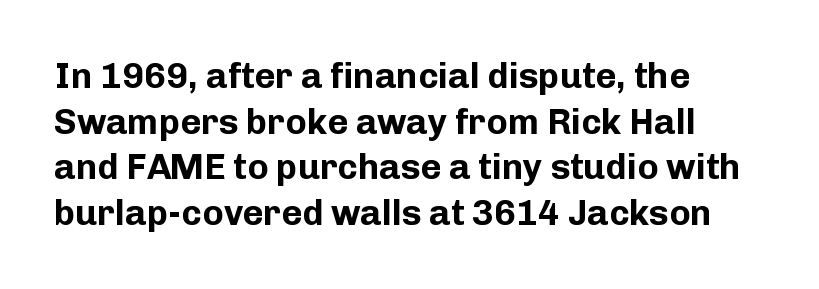
Look at the tracking — it's just the regular setting, nothing added. The glyphs are unaccompanied by any horizontal stroke below them. These lines are rendered in a variable-pitch font. The passage is arranged the way most books set body copy — flush left. Posture: straight, roman, zero tilt.
